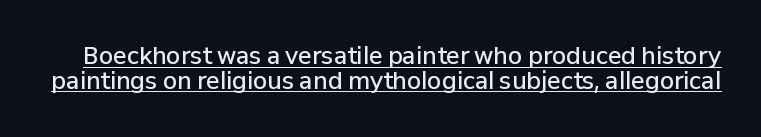
Q: Is the text bold? A: Semi-bold.
Q: Is the text italic (slanted)? A: No, it is upright.
Q: Is the text underlined? A: Yes.
Q: Is the spacing between letters normal or unusually wide? A: Normal.
Q: Is the spacing between lines tight, normal or loose? A: Tight.
